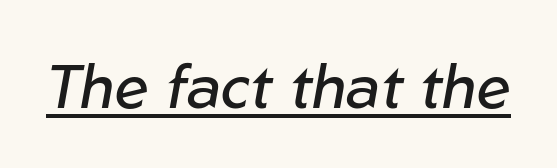
Q: Is the text bold? A: No.
Q: Is the text italic (slanted)? A: Yes, it leans right by about 10 degrees.
Q: Is the text underlined? A: Yes.
Q: Is the spacing between letters normal or unusually wide? A: Normal.
Q: Width (condensed, normal, or wide)? A: Normal.
Q: Stroke contrast? A: Low.
Q: x-height? A: Medium.
Q: Monospaced? A: No.
